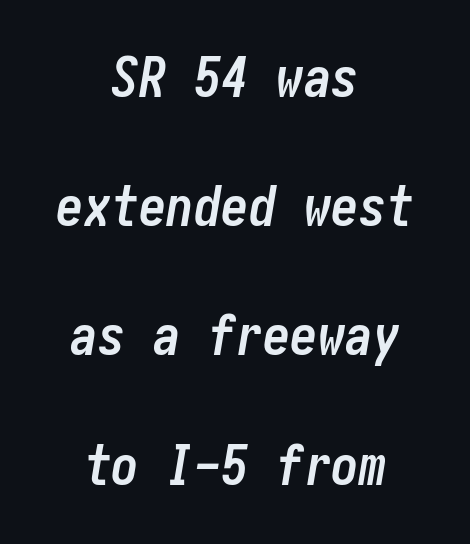
Q: Is the text bold? A: Yes.
Q: Is the text italic (slanted)? A: Yes, it leans right by about 10 degrees.
Q: Is the text underlined? A: No.
Q: How is the paragraph aligned? A: Centered.
Q: Is the spacing between letters normal or unusually wide? A: Normal.
Q: Is the spacing between lines tight, normal or loose? A: Loose.
Q: Width (condensed, normal, or wide)? A: Condensed.
Q: Stroke contrast? A: Low.
Q: x-height? A: Medium.
